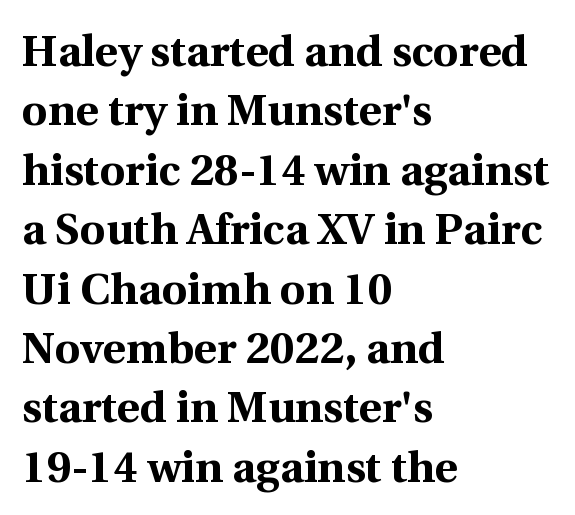
Q: Is the text bold? A: Yes.
Q: Is the text italic (slanted)? A: No, it is upright.
Q: Is the typeface a serif or a sans-serif typeface? A: Serif.
Q: Is the text underlined? A: No.
Q: How is the paragraph aligned? A: Left-aligned.
Q: Is the spacing between letters normal or unusually wide? A: Normal.
Q: Is the spacing between lines tight, normal or loose? A: Normal.
Q: Width (condensed, normal, or wide)? A: Normal.
Q: x-height? A: Medium.
Q: Monospaced? A: No.
